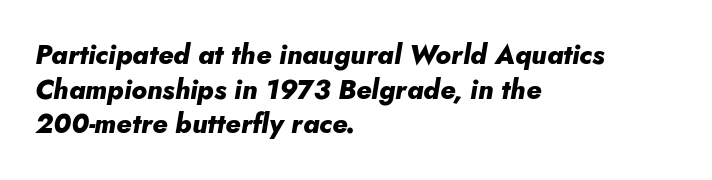
Q: Is the text bold? A: Yes.
Q: Is the text italic (slanted)? A: Yes, it leans right by about 5 degrees.
Q: Is the text underlined? A: No.
Q: How is the paragraph aligned? A: Left-aligned.
Q: Is the spacing between letters normal or unusually wide? A: Normal.
Q: Is the spacing between lines tight, normal or loose? A: Normal.
